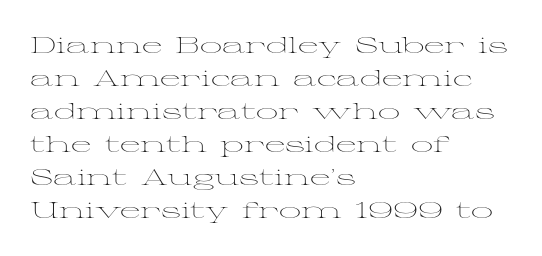
{"italic": "no", "bold": "no", "underline": "no", "align": "left", "line_spacing": "normal", "line_spacing_ratio": 1.5, "letter_spacing": "normal", "letter_spacing_em": 0.0, "glyph_px": 22}
